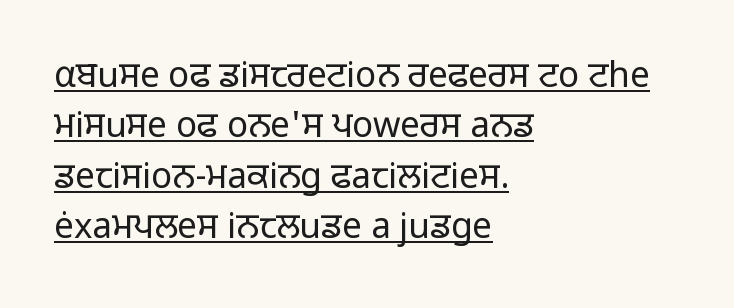
Q: Is the text bold? A: No.
Q: Is the text italic (slanted)? A: No, it is upright.
Q: Is the typeface a serif or a sans-serif typeface? A: Sans-serif.
Q: Is the text underlined? A: Yes.
Q: How is the paragraph aligned? A: Left-aligned.
Q: Is the spacing between letters normal or unusually wide? A: Normal.
Q: Is the spacing between lines tight, normal or loose? A: Normal.
Q: Width (condensed, normal, or wide)? A: Normal.
Q: Stroke contrast? A: Low.
Q: x-height? A: Medium.
Q: Monospaced? A: No.
